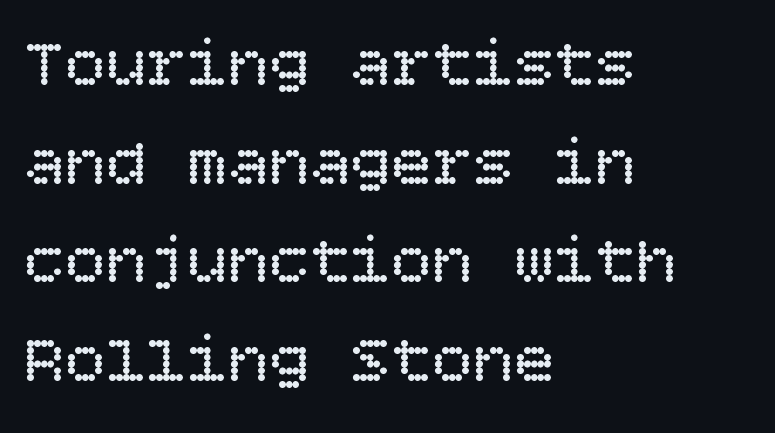
The image shows 68 px regular-weight type, upright; set left-aligned, normal line spacing (1.45x), normal letter spacing, not underlined; low stroke contrast and a large x-height.
